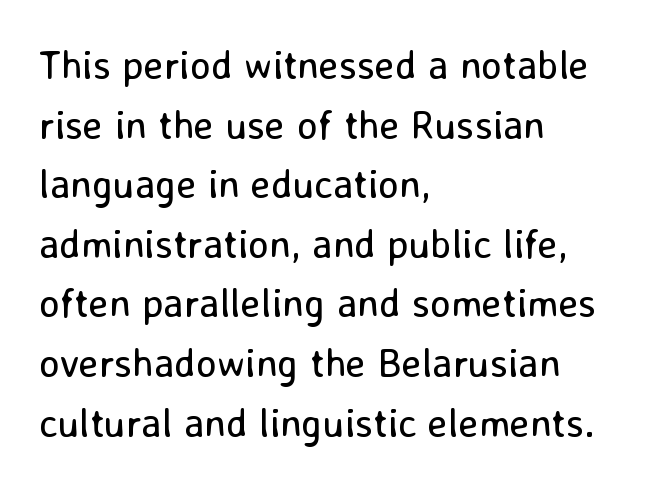
Q: Is the text bold? A: No.
Q: Is the text italic (slanted)? A: No, it is upright.
Q: Is the typeface a serif or a sans-serif typeface? A: Sans-serif.
Q: Is the text underlined? A: No.
Q: How is the paragraph aligned? A: Left-aligned.
Q: Is the spacing between letters normal or unusually wide? A: Normal.
Q: Is the spacing between lines tight, normal or loose? A: Normal.
Q: Width (condensed, normal, or wide)? A: Normal.
Q: Stroke contrast? A: Low.
Q: x-height? A: Medium.
Q: Monospaced? A: No.
